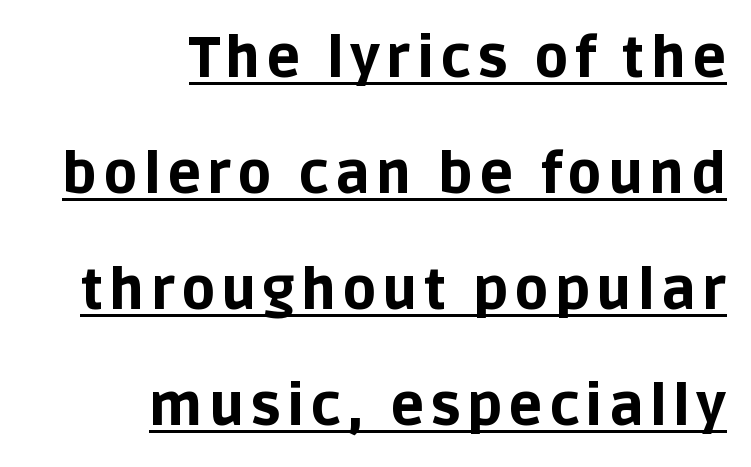
The image shows 56 px bold sans-serif type, upright; set right-aligned, loose line spacing (2.07x), underlined; low stroke contrast and a large x-height.
